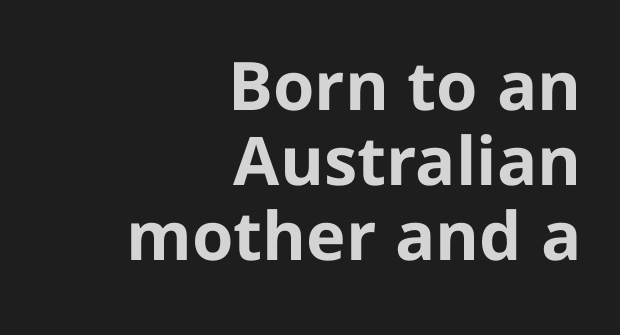
{"serif": "no", "italic": "no", "bold": "yes", "weight": "bold", "width": "normal", "stroke_contrast": "low", "x_height": "medium", "monospaced": "no", "underline": "no", "align": "right", "line_spacing": "tight", "line_spacing_ratio": 1.12, "letter_spacing": "normal", "letter_spacing_em": 0.0, "glyph_px": 67}
